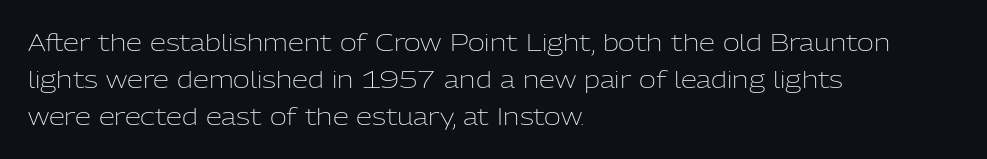
Q: Is the text bold? A: No.
Q: Is the text italic (slanted)? A: No, it is upright.
Q: Is the text underlined? A: No.
Q: How is the paragraph aligned? A: Left-aligned.
Q: Is the spacing between letters normal or unusually wide? A: Normal.
Q: Is the spacing between lines tight, normal or loose? A: Normal.
